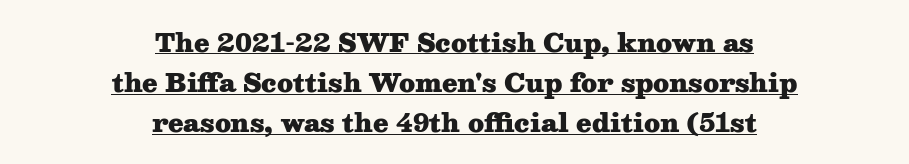
Q: Is the text bold? A: Yes.
Q: Is the text italic (slanted)? A: No, it is upright.
Q: Is the text underlined? A: Yes.
Q: How is the paragraph aligned? A: Centered.
Q: Is the spacing between letters normal or unusually wide? A: Normal.
Q: Is the spacing between lines tight, normal or loose? A: Normal.
